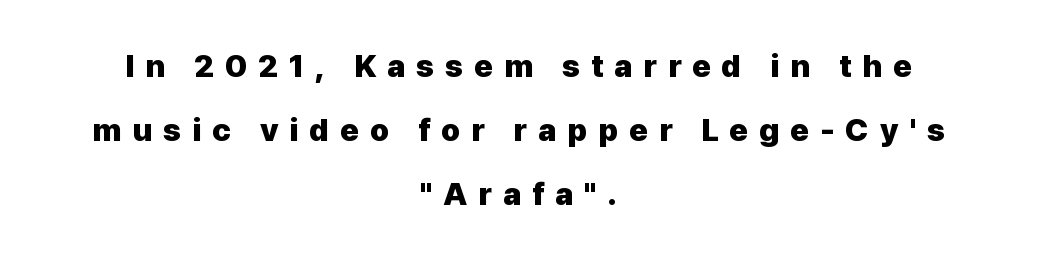
The image shows 32 px heavy sans-serif type, upright; set centered, loose line spacing (2.0x), unusually wide letter spacing (+0.34 em), not underlined; low stroke contrast and a medium x-height.
